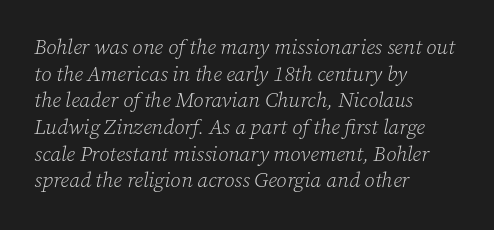
Q: Is the text bold? A: No.
Q: Is the text italic (slanted)? A: Yes, it leans right by about 12 degrees.
Q: Is the text underlined? A: No.
Q: How is the paragraph aligned? A: Left-aligned.
Q: Is the spacing between letters normal or unusually wide? A: Normal.
Q: Is the spacing between lines tight, normal or loose? A: Normal.
